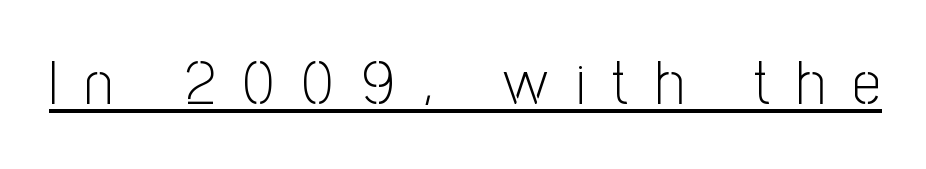
The image shows 62 px light, condensed sans-serif type, upright; set unusually wide letter spacing (+0.45 em), underlined; low stroke contrast and a medium x-height.
